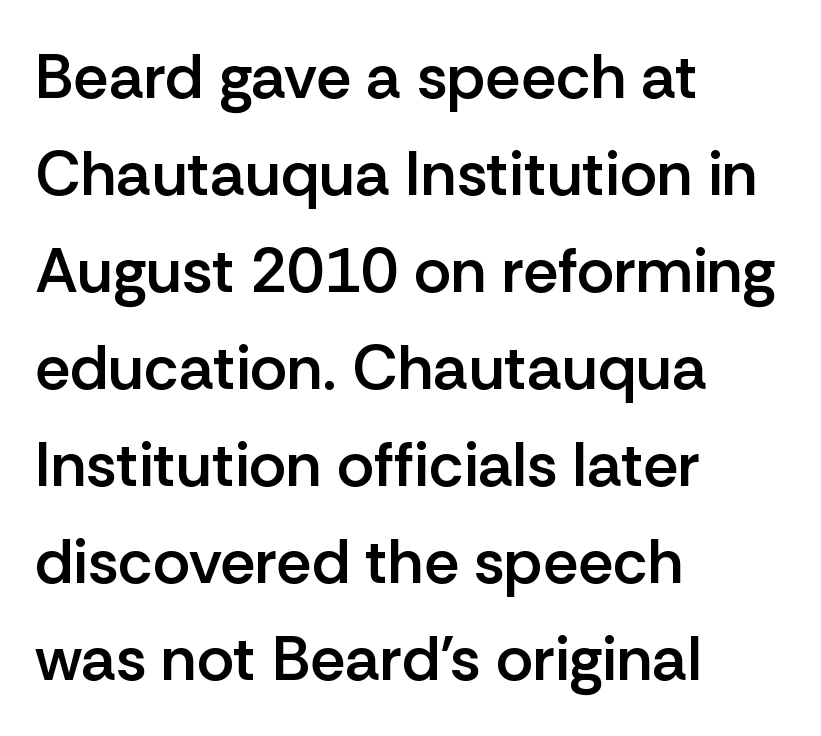
The image shows 63 px semibold sans-serif type, upright; set left-aligned, normal line spacing (1.54x), normal letter spacing, not underlined; low stroke contrast and a medium x-height.
